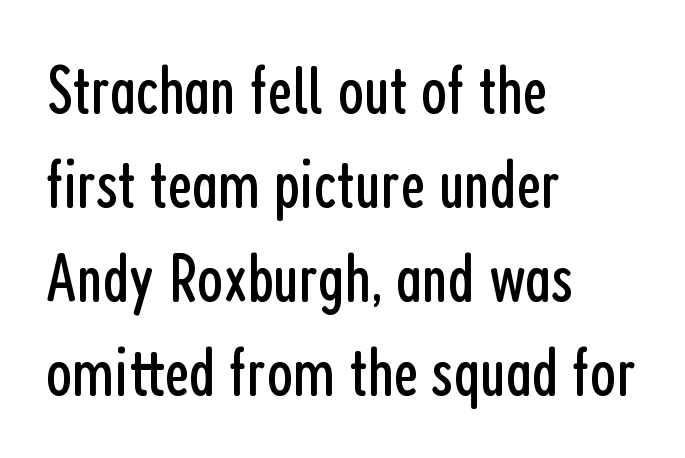
The image shows 68 px regular-weight, condensed sans-serif type, upright; set left-aligned, normal line spacing (1.38x), normal letter spacing, not underlined; low stroke contrast and a medium x-height.
